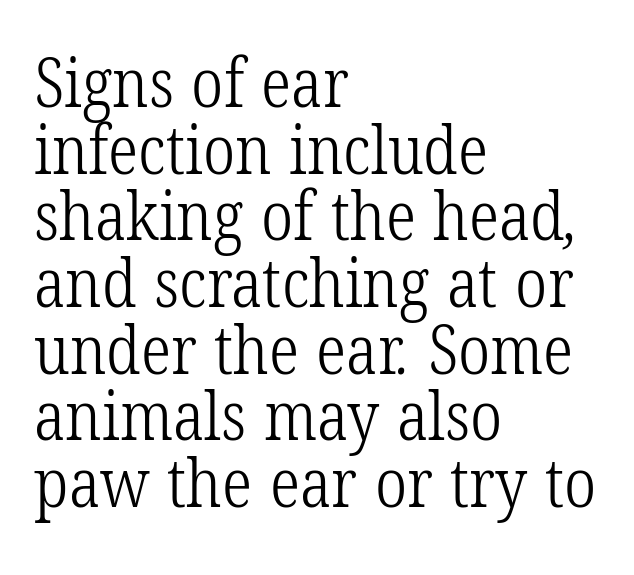
{"serif": "yes", "bold": "no", "weight": "light", "width": "condensed", "stroke_contrast": "low", "x_height": "medium", "monospaced": "no", "underline": "no", "align": "left", "line_spacing": "tight", "line_spacing_ratio": 0.98, "letter_spacing": "normal", "letter_spacing_em": 0.0, "glyph_px": 68}
